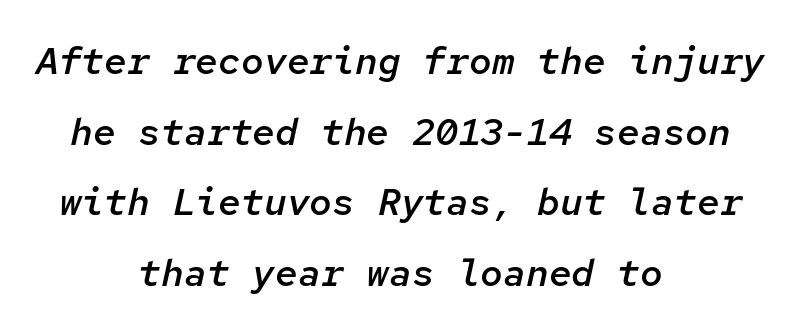
These words are printed semibold, heavier than regular yet not bold. These lines are rendered in a fixed-pitch font. Underline: absent. Look at the tracking — it's just the regular setting, nothing added. A student would call this center alignment; a typographer would say set centered. There's an unmistakable incline to the writing here.
